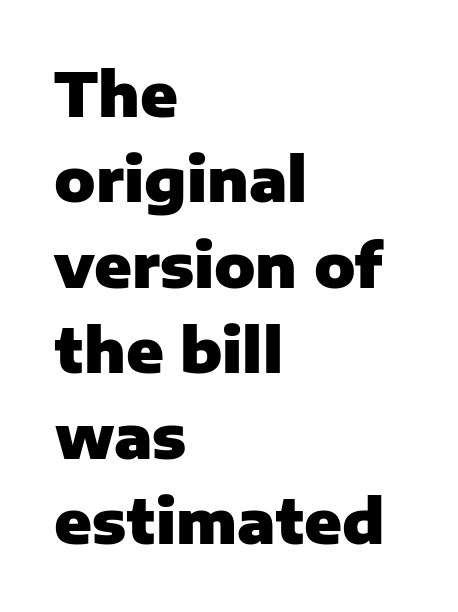
{"serif": "no", "italic": "no", "bold": "yes", "weight": "heavy", "width": "normal", "stroke_contrast": "low", "x_height": "medium", "monospaced": "no", "underline": "no", "align": "left", "line_spacing": "normal", "line_spacing_ratio": 1.4, "letter_spacing": "normal", "letter_spacing_em": 0.0, "glyph_px": 61}
